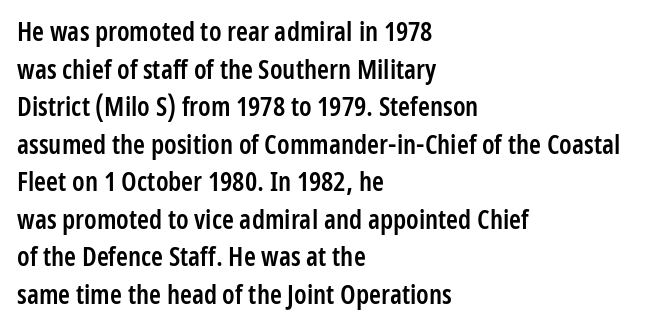
{"italic": "no", "bold": "semi", "underline": "no", "align": "left", "line_spacing": "normal", "line_spacing_ratio": 1.39, "letter_spacing": "normal", "letter_spacing_em": 0.0, "glyph_px": 27}
